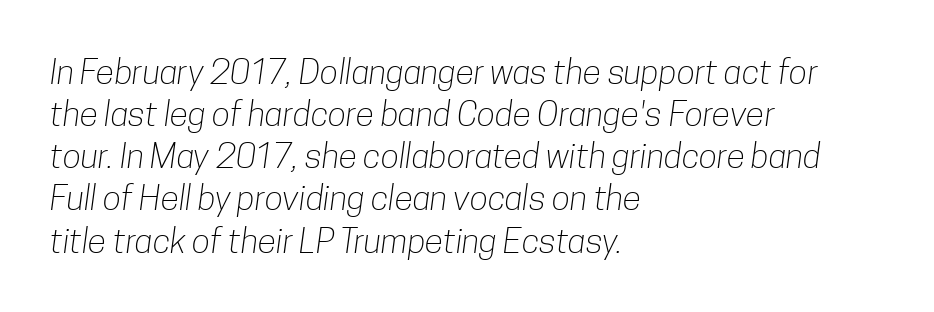
The image shows 34 px light, condensed sans-serif type; set left-aligned, line spacing 1.24x, normal letter spacing, not underlined; low stroke contrast and a medium x-height.
